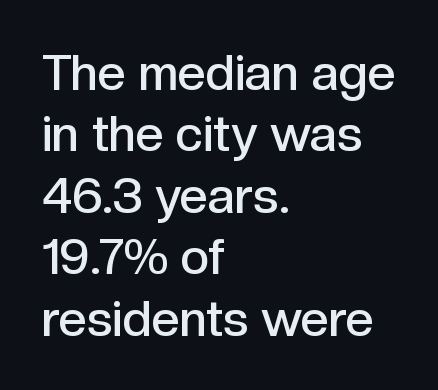
The image shows 50 px semibold sans-serif type, upright; set left-aligned, line spacing 1.23x, normal letter spacing, not underlined; a medium x-height.
